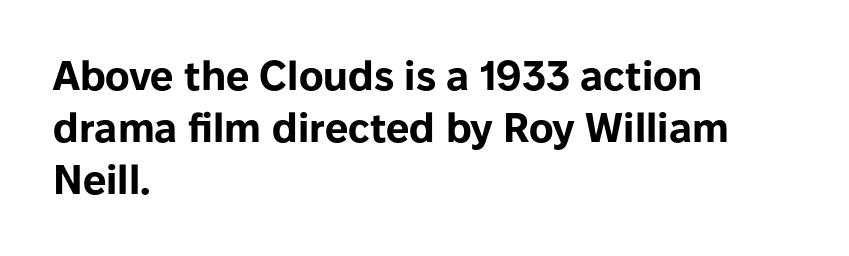
Q: Is the text bold? A: Yes.
Q: Is the text italic (slanted)? A: No, it is upright.
Q: Is the typeface a serif or a sans-serif typeface? A: Sans-serif.
Q: Is the text underlined? A: No.
Q: How is the paragraph aligned? A: Left-aligned.
Q: Is the spacing between letters normal or unusually wide? A: Normal.
Q: Is the spacing between lines tight, normal or loose? A: Normal.
Q: Width (condensed, normal, or wide)? A: Normal.
Q: Stroke contrast? A: Low.
Q: x-height? A: Medium.
Q: Monospaced? A: No.
